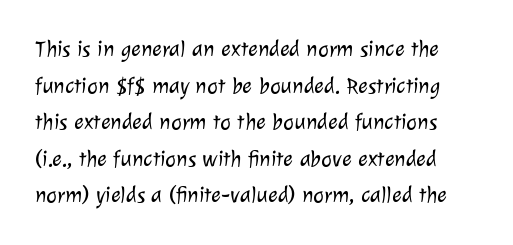
Q: Is the text bold? A: No.
Q: Is the text underlined? A: No.
Q: Is the spacing between letters normal or unusually wide? A: Normal.
Q: Is the spacing between lines tight, normal or loose? A: Normal.
